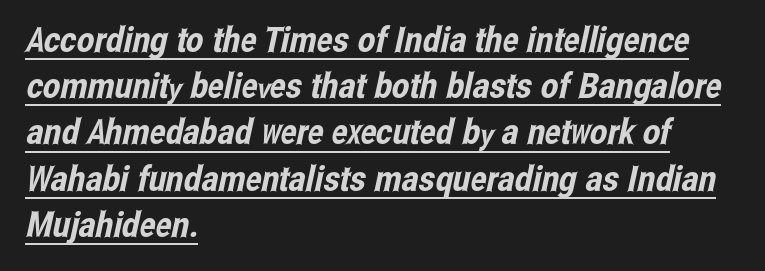
{"serif": "no", "width": "condensed", "stroke_contrast": "low", "x_height": "medium", "monospaced": "no", "underline": "yes", "align": "left", "line_spacing": "normal", "line_spacing_ratio": 1.32, "letter_spacing": "normal", "letter_spacing_em": 0.0, "glyph_px": 35}
